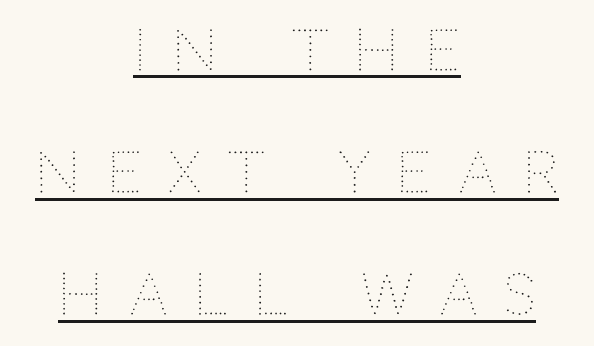
The image shows 56 px thin type, upright; set centered, loose line spacing (2.18x), unusually wide letter spacing (+0.47 em), underlined; medium stroke contrast and a large x-height.
